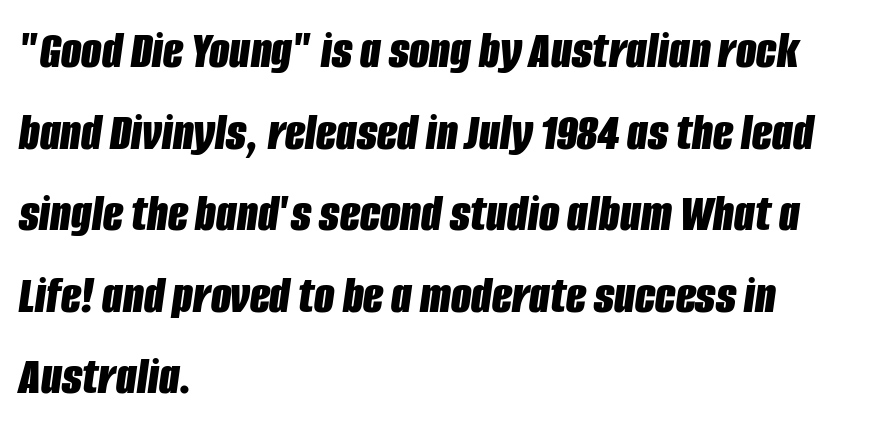
The image shows 53 px bold, condensed type, italic (leaning right); set left-aligned, normal line spacing (1.54x), normal letter spacing, not underlined; low stroke contrast and a large x-height.
